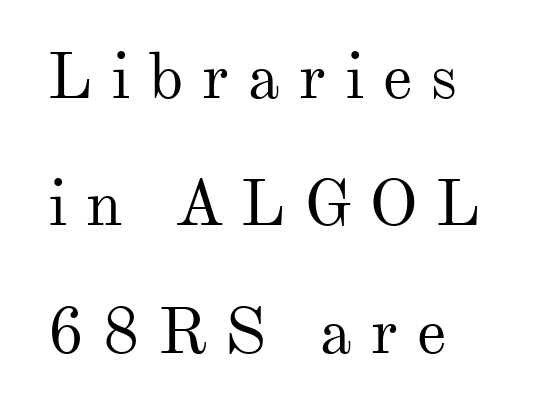
Is the stroke heavy? The answer is a plain regular-or-lighter. Posture: straight, roman, zero tilt. The area under the type is left untouched. Horizontal bands of white between lines are thick stripes. Is this a fixed-width face? No — the glyphs have proportional, varying widths. In terms of letterform style, serifs are clearly present.
